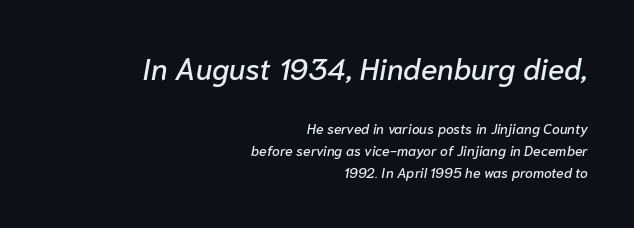
{"italic": "yes", "lean": "right", "slant_degrees": 10, "width": "normal", "stroke_contrast": "low", "x_height": "medium", "monospaced": "no", "underline": "no", "align": "right", "line_spacing": "normal", "line_spacing_ratio": 1.59, "letter_spacing": "normal", "letter_spacing_em": 0.0, "larger_block": "first", "size_ratio": 2.14, "glyph_px": 30}
